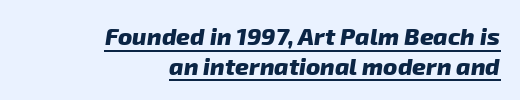
Q: Is the text bold? A: Yes.
Q: Is the text underlined? A: Yes.
Q: How is the paragraph aligned? A: Right-aligned.
Q: Is the spacing between letters normal or unusually wide? A: Normal.
